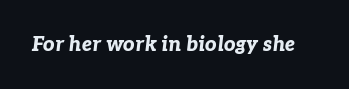
The image shows 20 px bold type, italic (leaning right); set normal letter spacing, not underlined.
